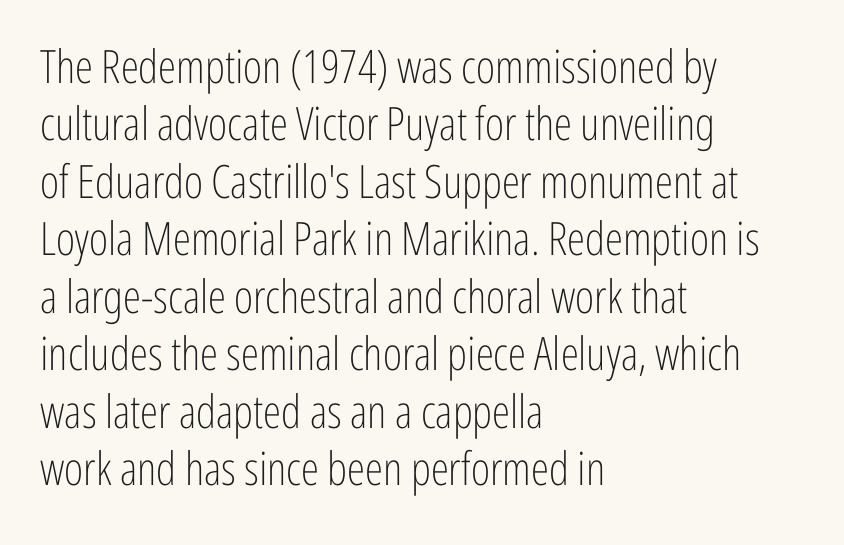
{"serif": "no", "italic": "no", "bold": "no", "weight": "light", "width": "condensed", "stroke_contrast": "low", "x_height": "medium", "monospaced": "no", "underline": "no", "align": "left", "line_spacing": "normal", "line_spacing_ratio": 1.25, "letter_spacing": "normal", "letter_spacing_em": 0.0, "glyph_px": 46}
